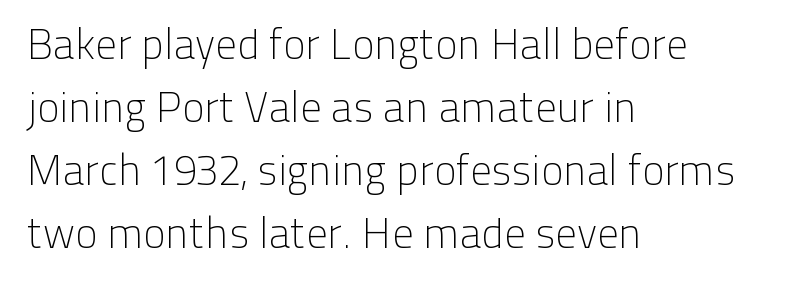
Q: Is the text bold? A: No.
Q: Is the text italic (slanted)? A: No, it is upright.
Q: Is the typeface a serif or a sans-serif typeface? A: Sans-serif.
Q: Is the text underlined? A: No.
Q: How is the paragraph aligned? A: Left-aligned.
Q: Is the spacing between letters normal or unusually wide? A: Normal.
Q: Is the spacing between lines tight, normal or loose? A: Normal.
Q: Width (condensed, normal, or wide)? A: Normal.
Q: Stroke contrast? A: Low.
Q: x-height? A: Medium.
Q: Monospaced? A: No.
